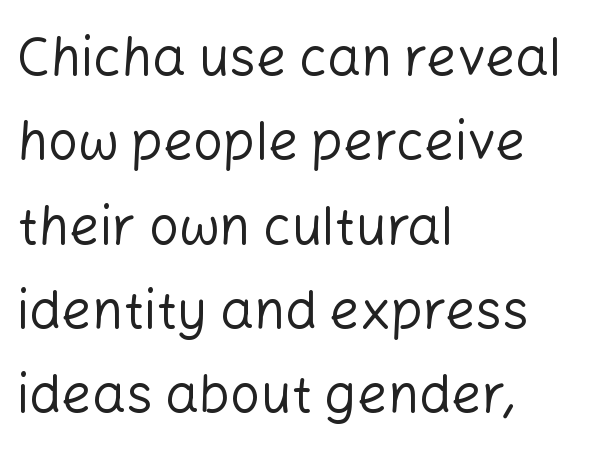
The image shows 53 px regular-weight sans-serif type, upright; set left-aligned, normal line spacing (1.59x), normal letter spacing, not underlined; low stroke contrast and a medium x-height.
